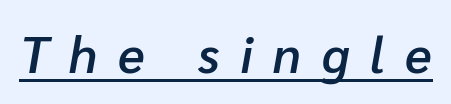
The image shows 50 px semibold type, italic (leaning right); set unusually wide letter spacing (+0.41 em), underlined; low stroke contrast and a medium x-height.
